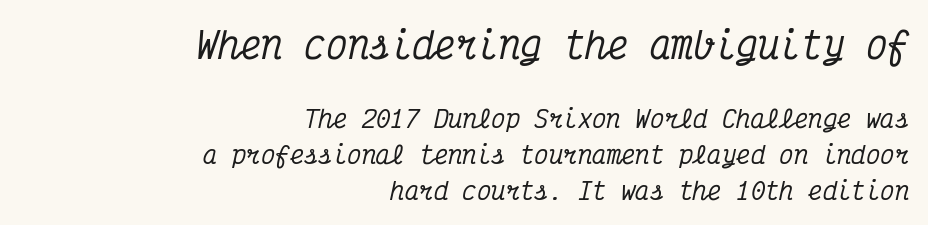
In CSS terms this would be text-align: right. Block one is the big one; block two sits smaller underneath. A serif font was chosen for this passage. Lines of text with bare space underneath. A typesetter would call this monospace, since all characters share one set width. This rendering leaves character spacing at its baseline value.
